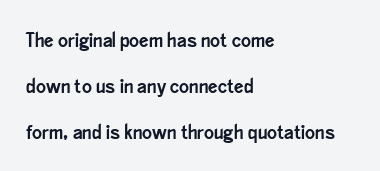
Q: Is the text italic (slanted)? A: No, it is upright.
Q: Is the text underlined? A: No.
Q: How is the paragraph aligned? A: Left-aligned.
Q: Is the spacing between letters normal or unusually wide? A: Normal.
Q: Is the spacing between lines tight, normal or loose? A: Loose.
